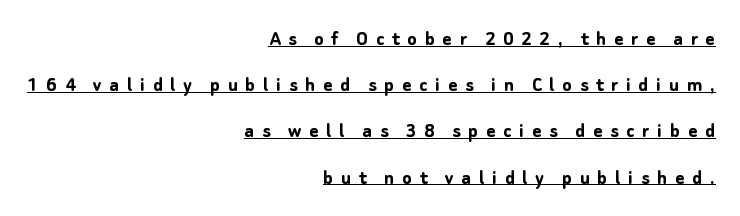
This is heavy type, rendered in bold. Like a heading marked for emphasis, these lines bear an underscore. When letters stand straight like this, we call the style roman or upright. Honestly, the rows look like they've been pulled way apart. Inter-character spacing is expanded well beyond the font's built-in metrics. The setting favours the right margin, as signatures and pull-quotes sometimes do.
